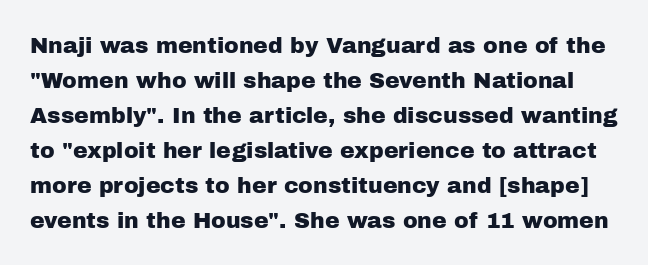
The image shows 22 px text type, upright; set normal line spacing (1.59x), normal letter spacing, not underlined.
